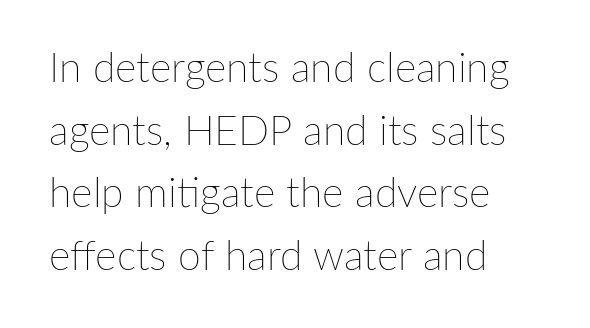
The passage shown is typed in a proportional face where columns would drift. The rendering anchors every line to the left-hand side. Unlike italic type, these characters show no tilt at all. The strip under each line holds only bare page. Students, note that the glyphs here touch the page at normal intervals.
